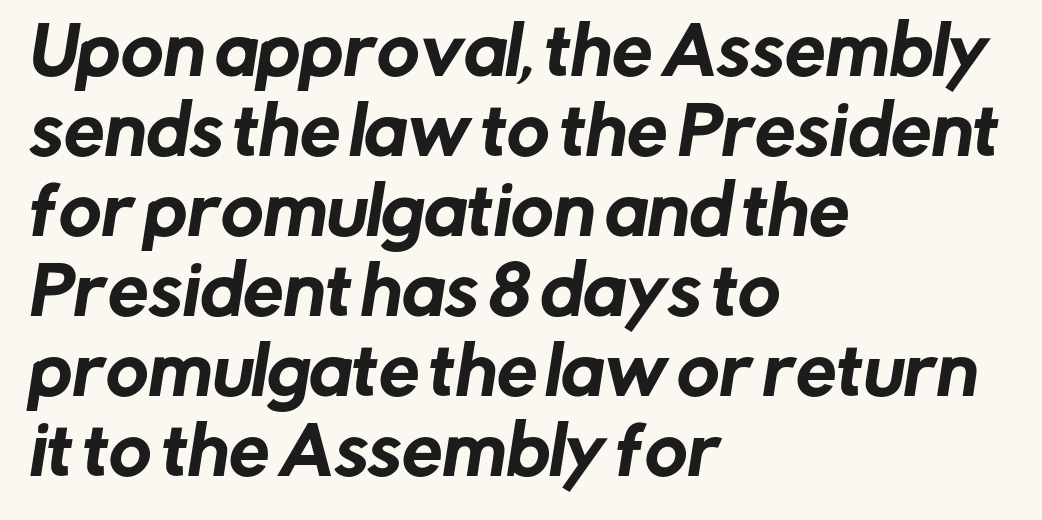
The image shows 65 px sans-serif type; set left-aligned, line spacing 1.23x, normal letter spacing, not underlined; low stroke contrast and a medium x-height.
